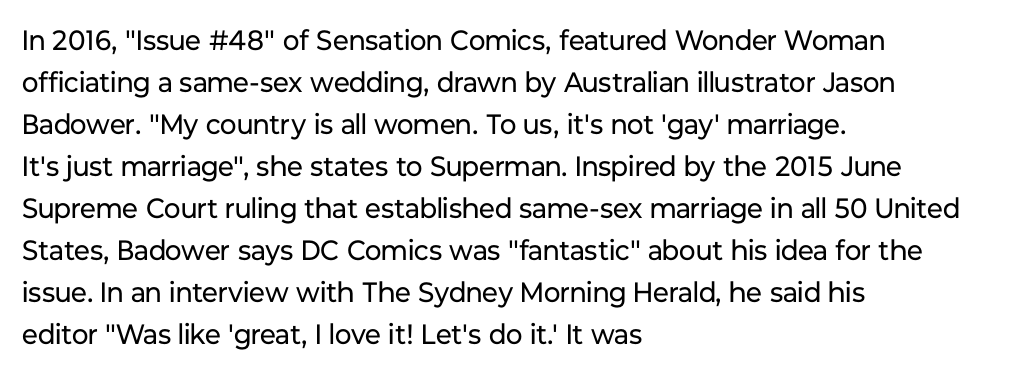
Q: Is the text bold? A: No.
Q: Is the text italic (slanted)? A: No, it is upright.
Q: Is the typeface a serif or a sans-serif typeface? A: Sans-serif.
Q: Is the text underlined? A: No.
Q: How is the paragraph aligned? A: Left-aligned.
Q: Is the spacing between letters normal or unusually wide? A: Normal.
Q: Is the spacing between lines tight, normal or loose? A: Normal.
Q: Width (condensed, normal, or wide)? A: Normal.
Q: Stroke contrast? A: Low.
Q: x-height? A: Medium.
Q: Monospaced? A: No.
